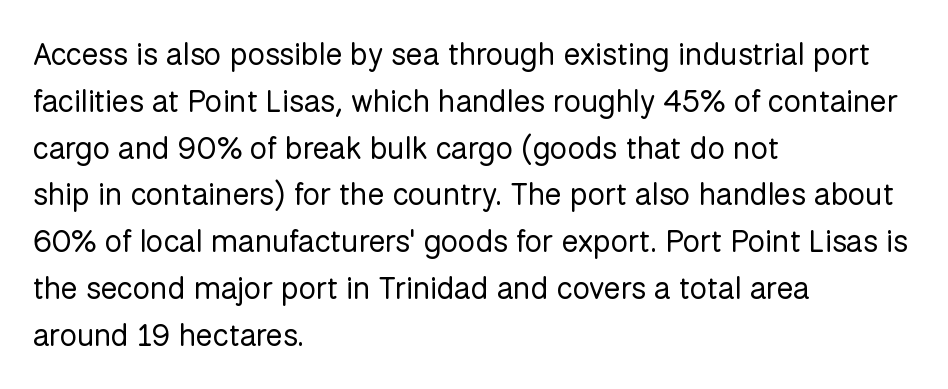
{"serif": "no", "italic": "no", "bold": "no", "weight": "regular", "width": "normal", "stroke_contrast": "low", "x_height": "medium", "monospaced": "no", "underline": "no", "align": "left", "line_spacing": "normal", "line_spacing_ratio": 1.51, "letter_spacing": "normal", "letter_spacing_em": 0.0, "glyph_px": 31}
